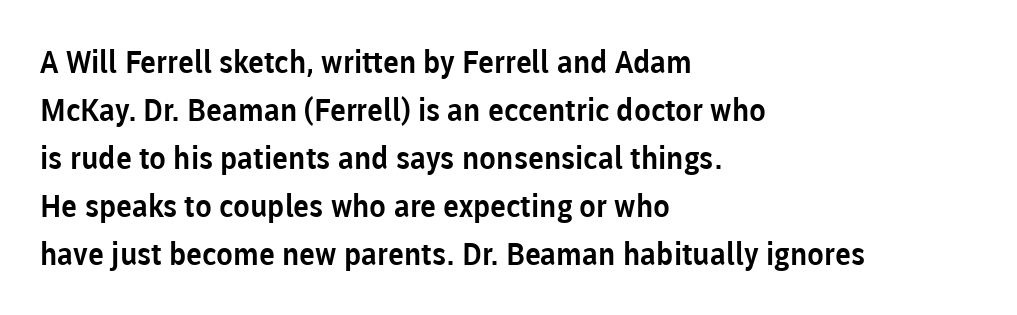
{"serif": "no", "italic": "no", "width": "normal", "stroke_contrast": "low", "x_height": "medium", "monospaced": "no", "underline": "no", "align": "left", "line_spacing": "normal", "line_spacing_ratio": 1.55, "letter_spacing": "normal", "letter_spacing_em": 0.0, "glyph_px": 31}
